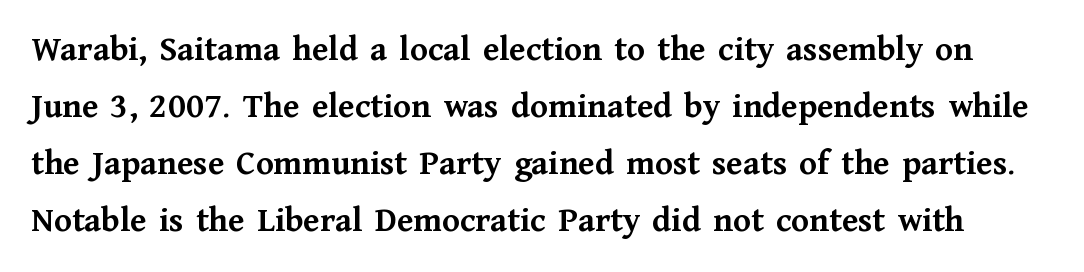
{"serif": "yes", "italic": "no", "bold": "yes", "weight": "semibold", "width": "normal", "stroke_contrast": "medium", "x_height": "medium", "monospaced": "no", "underline": "no", "line_spacing": "normal", "line_spacing_ratio": 1.58, "letter_spacing": "normal", "letter_spacing_em": 0.0, "glyph_px": 36}
